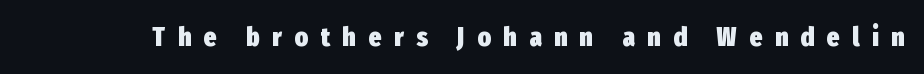
{"italic": "no", "bold": "yes", "underline": "no", "letter_spacing": "wide", "letter_spacing_em": 0.47, "glyph_px": 27}
